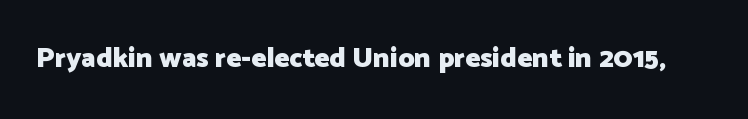
Is the type bold? Yes — the strokes are clearly thick and heavy. In terms of letterspacing, this is plain default setting. The space directly below the letters is spotless. Check where the strokes stop: nothing finishes them off — pure sans. Each letter keeps its own natural width here, so spacing adapts to shape.
